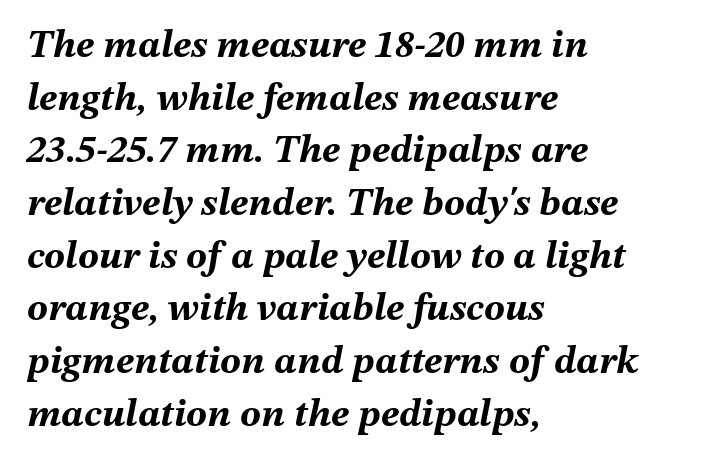
Layout note: lines flush left. Varying glyph widths throughout — classic text-font behaviour. Each new line begins a customary step beneath the previous one. Quick note: italic. The letters are bold, with thick, heavy strokes. Nothing unusual about the tracking: characters are spaced as the font intends.
